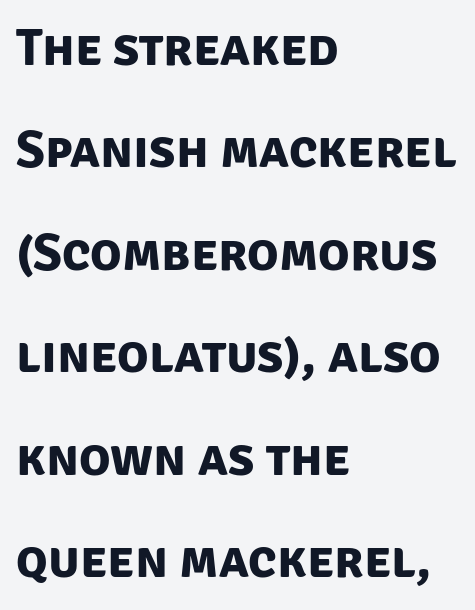
In terms of letterform style, serifs are entirely absent. Think of a printed novel: that variable character pitch is what you see here. Thick stems and heavy bowls — unmistakably bold. The foot of each line stays bare and open.
